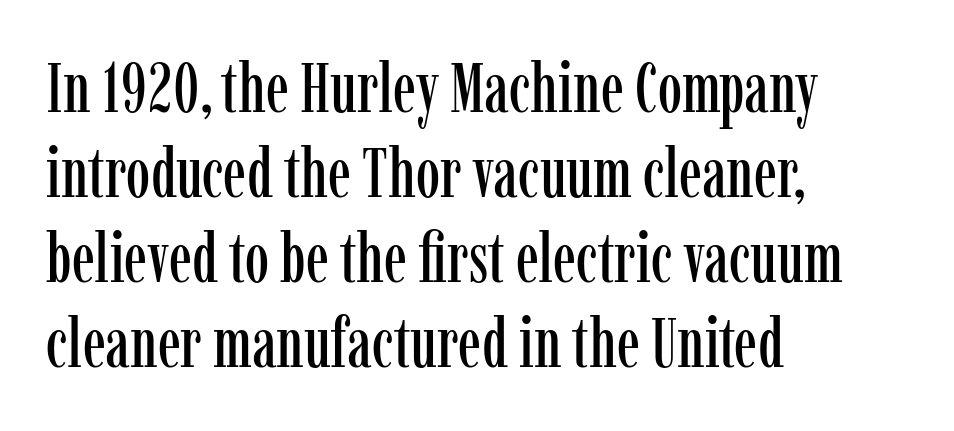
The image shows 69 px condensed serif type, upright; set left-aligned, line spacing 1.23x, normal letter spacing, not underlined; low stroke contrast and a medium x-height.
